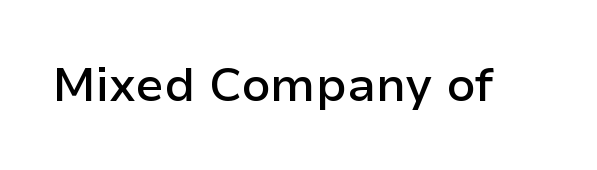
Q: Is the text bold? A: Semi-bold.
Q: Is the text italic (slanted)? A: No, it is upright.
Q: Is the typeface a serif or a sans-serif typeface? A: Sans-serif.
Q: Is the text underlined? A: No.
Q: Is the spacing between letters normal or unusually wide? A: Normal.
Q: Width (condensed, normal, or wide)? A: Normal.
Q: Stroke contrast? A: Low.
Q: x-height? A: Medium.
Q: Monospaced? A: No.
